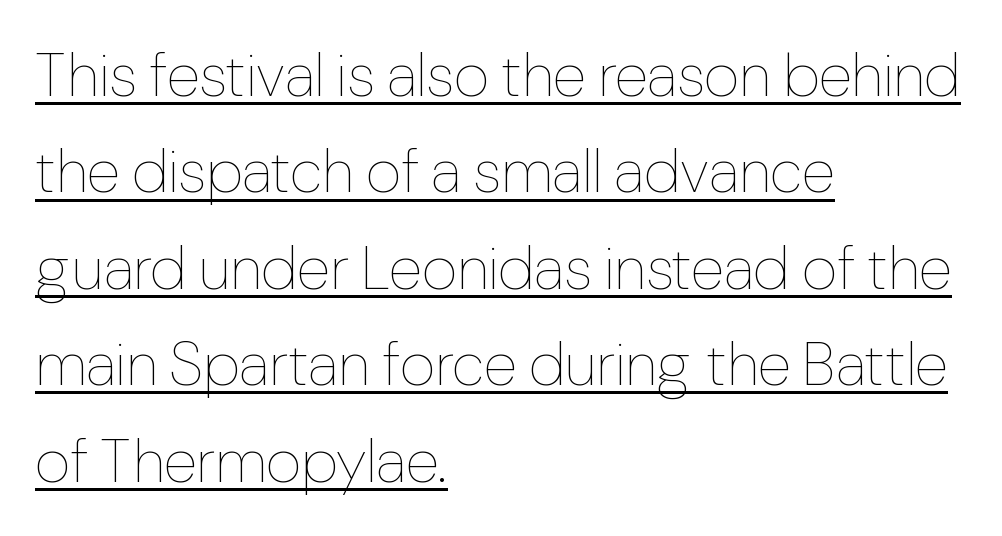
{"italic": "no", "bold": "no", "weight": "thin", "width": "normal", "stroke_contrast": "low", "x_height": "medium", "monospaced": "no", "underline": "yes", "align": "left", "line_spacing": "normal", "line_spacing_ratio": 1.58, "letter_spacing": "normal", "letter_spacing_em": 0.0, "glyph_px": 61}
